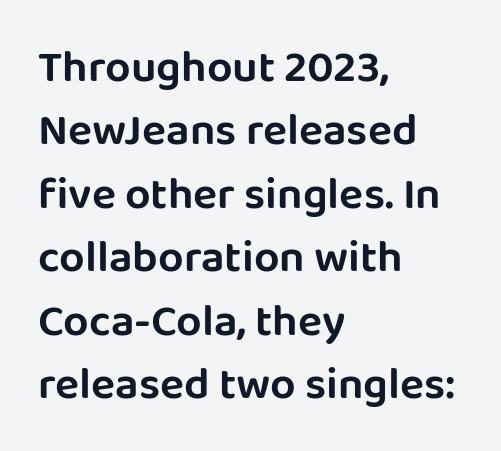
The image shows 45 px sans-serif type, upright; set left-aligned, normal line spacing (1.41x), normal letter spacing, not underlined; low stroke contrast and a large x-height.
